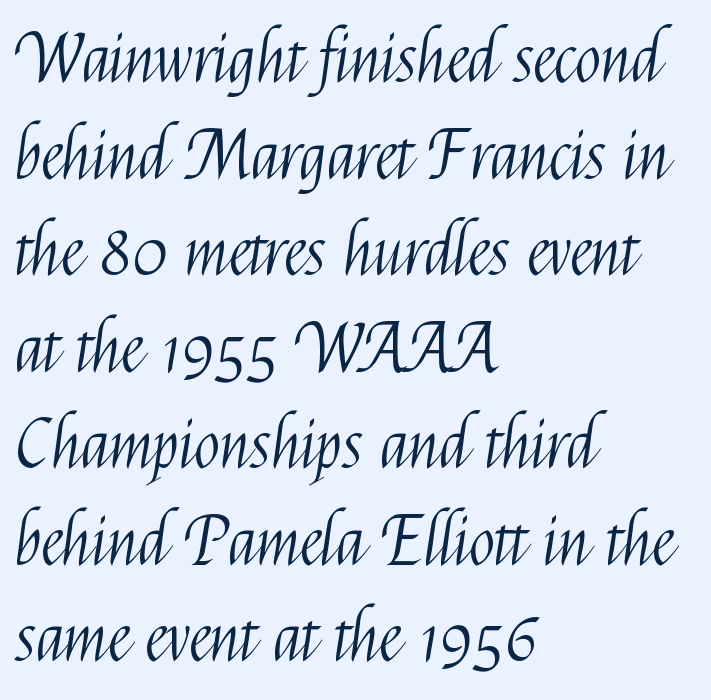
{"serif": "no", "bold": "no", "weight": "light", "width": "condensed", "stroke_contrast": "medium", "x_height": "medium", "monospaced": "no", "underline": "no", "align": "left", "line_spacing": "normal", "line_spacing_ratio": 1.42, "letter_spacing": "normal", "letter_spacing_em": 0.0, "glyph_px": 68}
